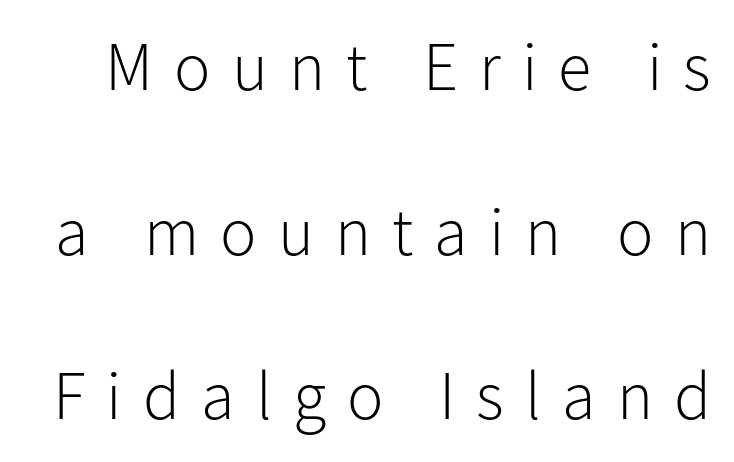
The image shows 68 px light sans-serif type, upright; set loose line spacing (2.42x), unusually wide letter spacing (+0.31 em), not underlined; low stroke contrast and a medium x-height.
